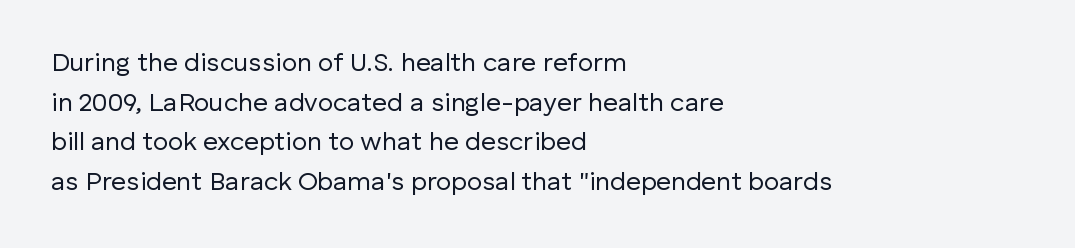
The block of text has a typical density, with ordinary space between rows. The line texture is even and compact thanks to regular tracking. Nothing heavy about these letters — not bold at all. Which margin do the lines hug? The left one — the right edge is uneven.
